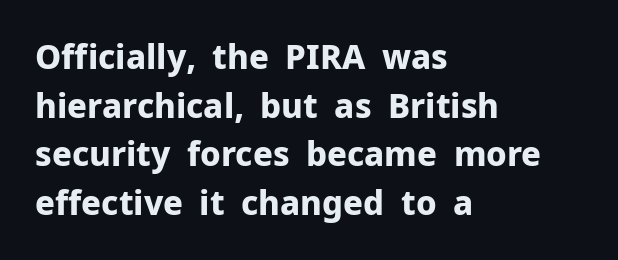
{"serif": "no", "italic": "no", "bold": "yes", "weight": "bold", "width": "normal", "stroke_contrast": "low", "x_height": "medium", "monospaced": "no", "underline": "no", "align": "left", "line_spacing": "normal", "line_spacing_ratio": 1.47, "letter_spacing": "normal", "letter_spacing_em": 0.0, "glyph_px": 33}
